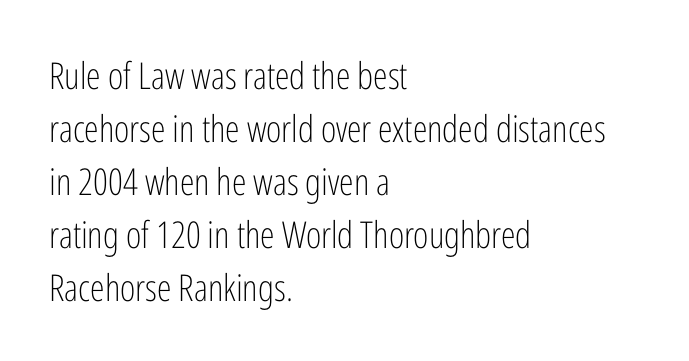
Q: Is the text bold? A: No.
Q: Is the text italic (slanted)? A: No, it is upright.
Q: Is the typeface a serif or a sans-serif typeface? A: Sans-serif.
Q: Is the text underlined? A: No.
Q: How is the paragraph aligned? A: Left-aligned.
Q: Is the spacing between letters normal or unusually wide? A: Normal.
Q: Is the spacing between lines tight, normal or loose? A: Normal.
Q: Width (condensed, normal, or wide)? A: Condensed.
Q: Stroke contrast? A: Low.
Q: x-height? A: Medium.
Q: Monospaced? A: No.
